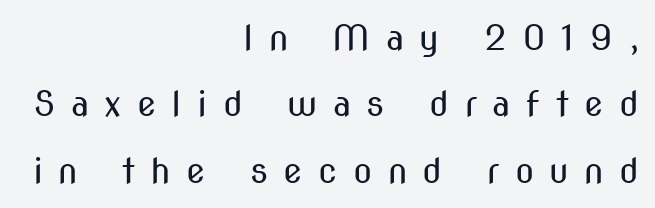
{"serif": "no", "italic": "no", "bold": "no", "weight": "regular", "width": "condensed", "stroke_contrast": "medium", "x_height": "medium", "monospaced": "no", "underline": "no", "align": "right", "line_spacing": "loose", "line_spacing_ratio": 1.9, "letter_spacing": "wide", "letter_spacing_em": 0.44, "glyph_px": 35}
